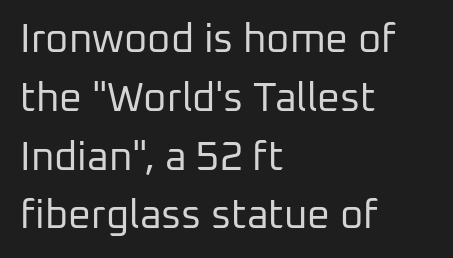
The image shows 40 px regular-weight sans-serif type, upright; set left-aligned, normal line spacing (1.47x), normal letter spacing, not underlined; low stroke contrast and a medium x-height.
